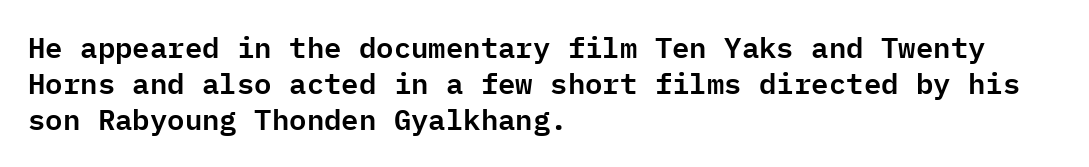
{"serif": "no", "italic": "no", "width": "normal", "stroke_contrast": "low", "x_height": "medium", "monospaced": "yes", "underline": "no", "align": "left", "line_spacing": "normal", "line_spacing_ratio": 1.25, "letter_spacing": "normal", "letter_spacing_em": 0.0, "glyph_px": 29}
